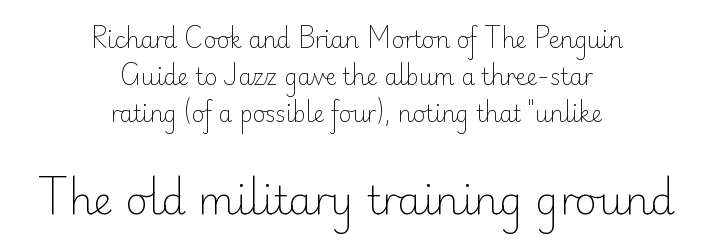
The image shows 39 px light sans-serif type, upright; set centered, normal line spacing (1.68x), normal letter spacing, not underlined; the second (bottom) block is 1.77x larger; low stroke contrast and a small x-height.
